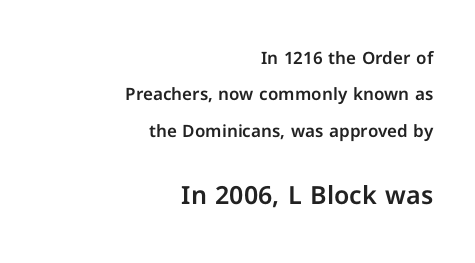
The image shows 25 px text type, upright; set right-aligned, loose line spacing (2.14x), normal letter spacing, not underlined; the second (bottom) block is 1.47x larger.
